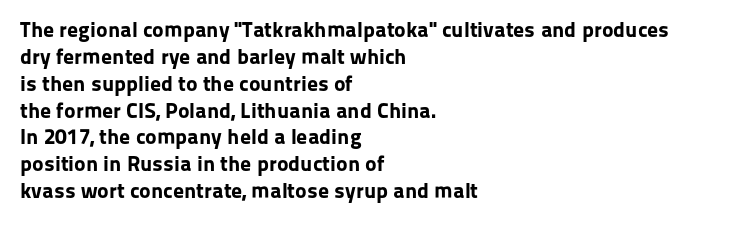
A typesetter would mark this as roman, not italic. What stands out about the letter spacing? Nothing — it is the standard amount. The baseline area is clear. Caption: bold face, heavy strokes.
